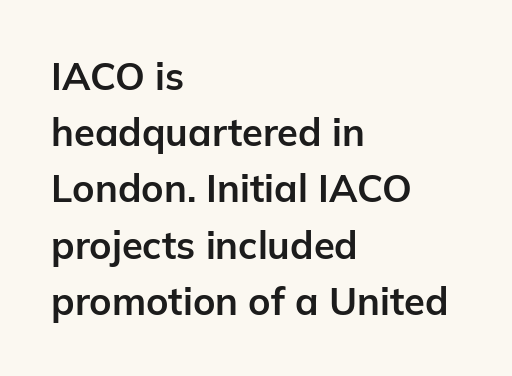
Q: Is the text bold? A: Yes.
Q: Is the text italic (slanted)? A: No, it is upright.
Q: Is the typeface a serif or a sans-serif typeface? A: Sans-serif.
Q: Is the text underlined? A: No.
Q: How is the paragraph aligned? A: Left-aligned.
Q: Is the spacing between letters normal or unusually wide? A: Normal.
Q: Is the spacing between lines tight, normal or loose? A: Normal.
Q: Width (condensed, normal, or wide)? A: Normal.
Q: Stroke contrast? A: Low.
Q: x-height? A: Medium.
Q: Monospaced? A: No.
